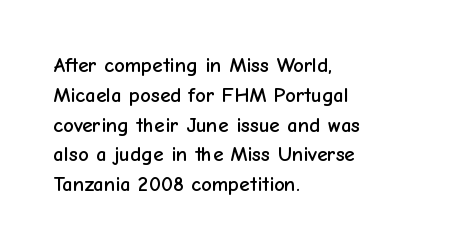
Which margin do the lines hug? The left one — the right edge is uneven. The letters stand upright; this is a roman face. Any mark beneath the type? The region is blank. The space between consecutive lines is moderate. No extra tracking has been applied to these lines.
